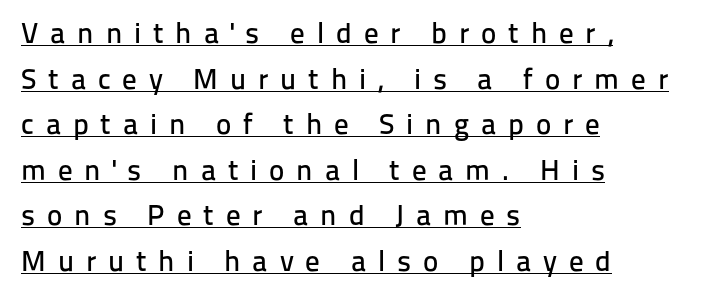
The image shows 29 px sans-serif type, upright; set left-aligned, normal line spacing (1.57x), unusually wide letter spacing (+0.41 em), underlined; low stroke contrast and a medium x-height.
